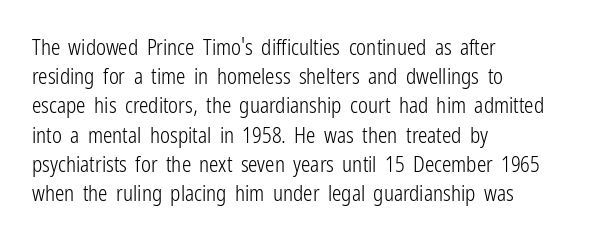
{"italic": "no", "bold": "no", "underline": "no", "align": "left", "line_spacing": "normal", "line_spacing_ratio": 1.39, "letter_spacing": "normal", "letter_spacing_em": 0.0, "glyph_px": 21}
